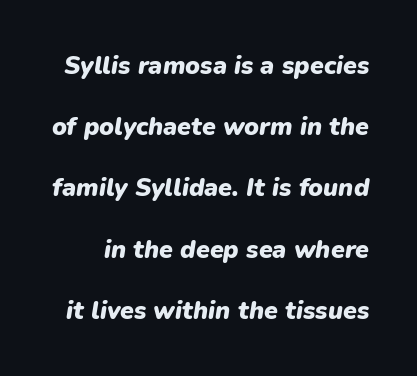
If you drew a line through each stem, it would be angled. The passage shown is emphatically bold. Glance below the letters and you will spot only blank space. Successive baselines arrive slowly, with a big drop between each. No extra tracking has been applied to these lines.
